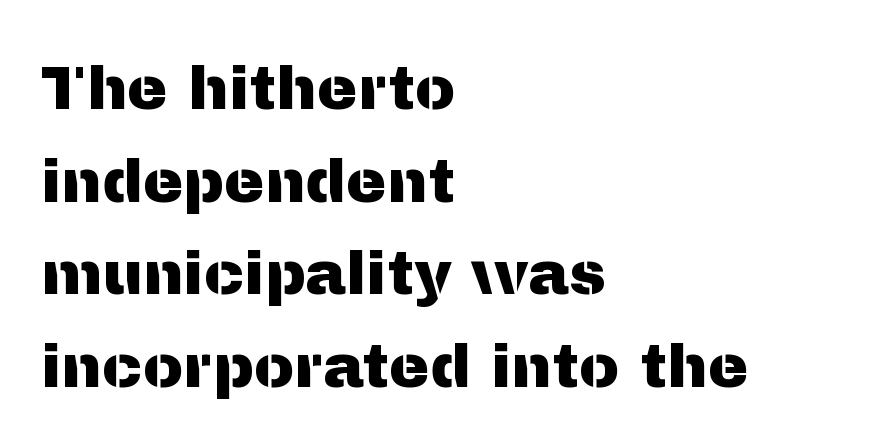
Q: Is the text italic (slanted)? A: No, it is upright.
Q: Is the typeface a serif or a sans-serif typeface? A: Sans-serif.
Q: Is the text underlined? A: No.
Q: How is the paragraph aligned? A: Left-aligned.
Q: Is the spacing between letters normal or unusually wide? A: Normal.
Q: Is the spacing between lines tight, normal or loose? A: Normal.
Q: Width (condensed, normal, or wide)? A: Normal.
Q: Stroke contrast? A: Medium.
Q: x-height? A: Medium.
Q: Monospaced? A: No.
